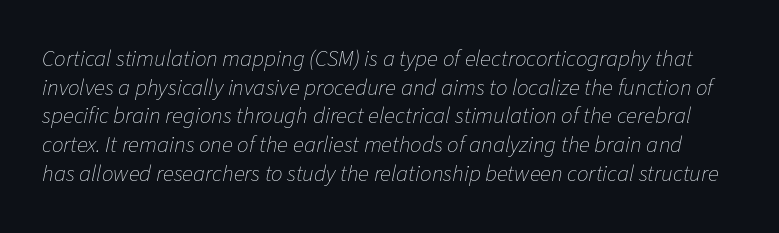
This sample uses plain, unmodified letter spacing. Underlining? Definitely not there. The letters look calm and open, with moderate or lighter stems. Notice how the stems are inclined rather than vertical — that's the hallmark of italics. These lines sit exactly where default settings would place them.
